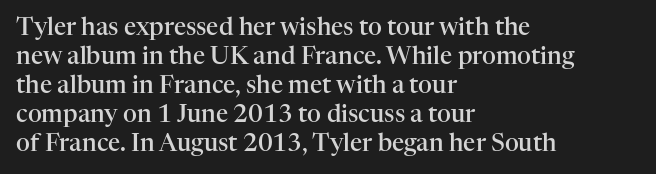
The image shows 24 px text type, upright; set left-aligned, line spacing 1.21x, normal letter spacing, not underlined.
